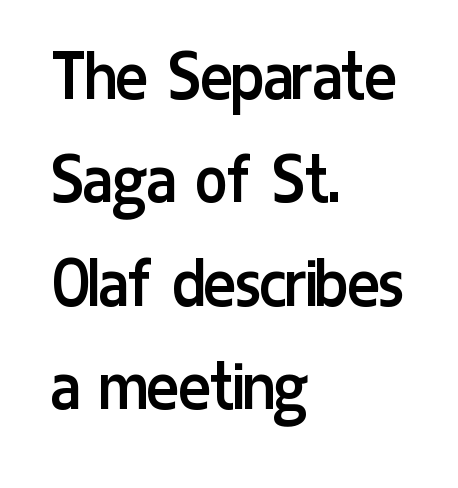
{"serif": "no", "italic": "no", "bold": "no", "weight": "regular", "width": "condensed", "stroke_contrast": "low", "x_height": "medium", "monospaced": "no", "underline": "no", "align": "left", "line_spacing": "normal", "line_spacing_ratio": 1.36, "letter_spacing": "normal", "letter_spacing_em": 0.0, "glyph_px": 76}
